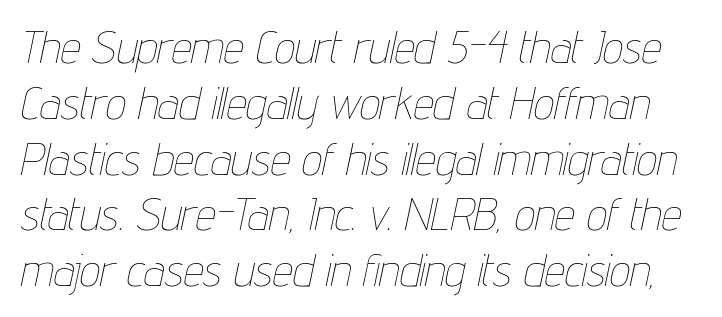
The weight tops out at a normal text grade. The letters advance in unequal steps, a hallmark of proportional type. Here the glyphs are tracked normally, forming tight word shapes. Plain, unruled lines of type.
